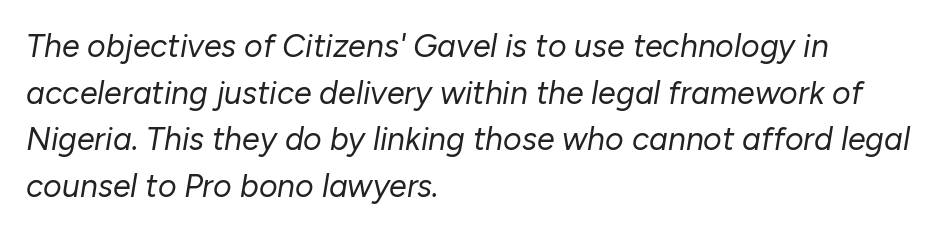
{"italic": "yes", "lean": "right", "slant_degrees": 10, "bold": "no", "weight": "regular", "width": "normal", "stroke_contrast": "low", "x_height": "medium", "monospaced": "no", "underline": "no", "align": "left", "line_spacing": "normal", "line_spacing_ratio": 1.46, "letter_spacing": "normal", "letter_spacing_em": 0.0, "glyph_px": 32}
